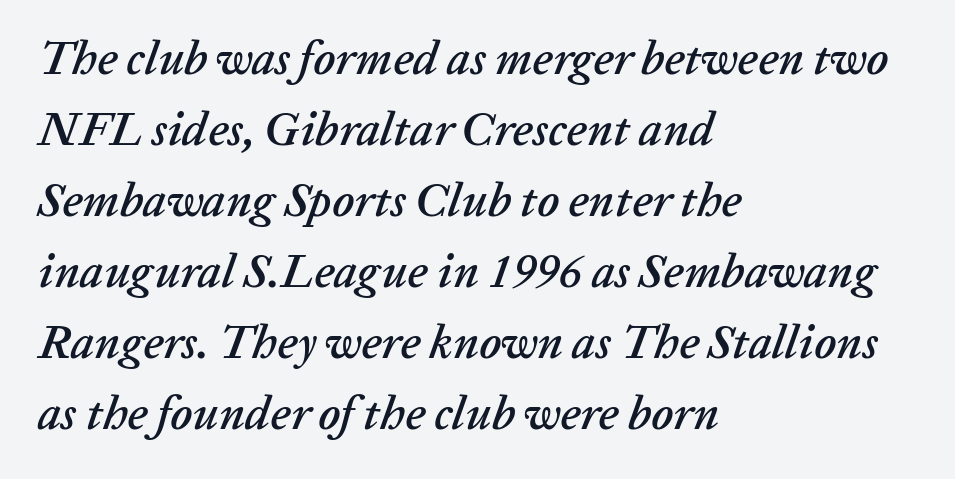
{"italic": "yes", "lean": "right", "slant_degrees": 20, "width": "normal", "stroke_contrast": "low", "x_height": "medium", "monospaced": "no", "underline": "no", "align": "left", "line_spacing": "normal", "line_spacing_ratio": 1.51, "letter_spacing": "normal", "letter_spacing_em": 0.0, "glyph_px": 47}
